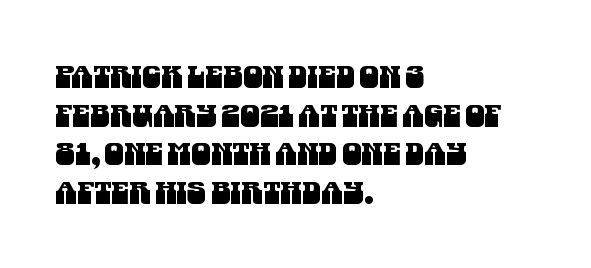
Q: Is the typeface a serif or a sans-serif typeface? A: Sans-serif.
Q: Is the text underlined? A: No.
Q: How is the paragraph aligned? A: Left-aligned.
Q: Is the spacing between letters normal or unusually wide? A: Normal.
Q: Is the spacing between lines tight, normal or loose? A: Normal.
Q: Width (condensed, normal, or wide)? A: Condensed.
Q: Stroke contrast? A: Medium.
Q: x-height? A: Large.
Q: Monospaced? A: No.
